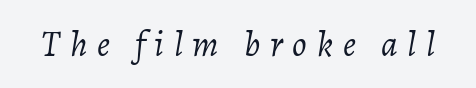
{"italic": "yes", "lean": "right", "slant_degrees": 7, "bold": "no", "weight": "light", "width": "normal", "stroke_contrast": "low", "x_height": "medium", "monospaced": "no", "underline": "no", "letter_spacing": "wide", "letter_spacing_em": 0.27, "glyph_px": 36}
